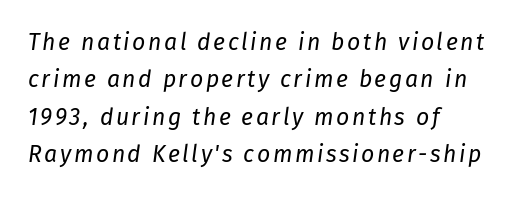
{"italic": "yes", "lean": "right", "slant_degrees": 8, "bold": "no", "underline": "no", "align": "left", "line_spacing": "normal", "line_spacing_ratio": 1.62, "glyph_px": 23}
